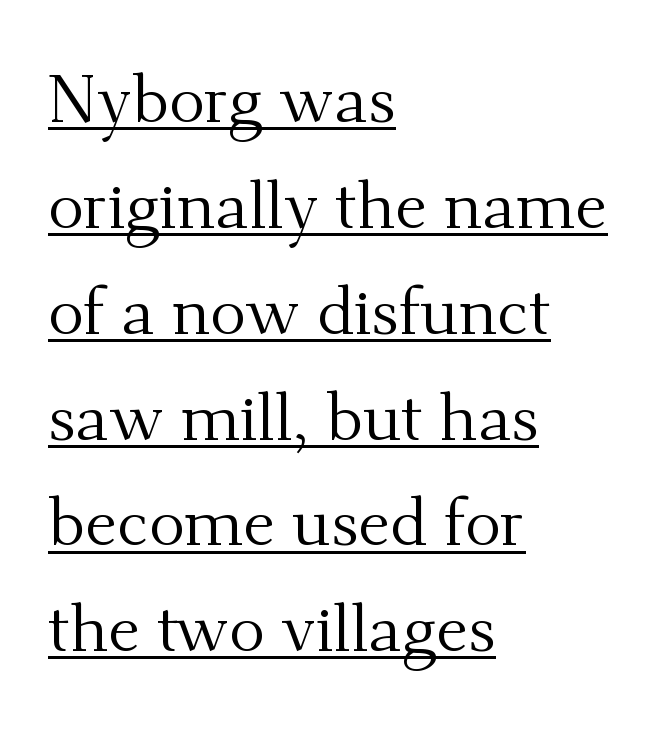
Q: Is the text bold? A: No.
Q: Is the text italic (slanted)? A: No, it is upright.
Q: Is the typeface a serif or a sans-serif typeface? A: Serif.
Q: Is the text underlined? A: Yes.
Q: How is the paragraph aligned? A: Left-aligned.
Q: Is the spacing between letters normal or unusually wide? A: Normal.
Q: Is the spacing between lines tight, normal or loose? A: Normal.
Q: Width (condensed, normal, or wide)? A: Normal.
Q: Stroke contrast? A: Medium.
Q: x-height? A: Small.
Q: Monospaced? A: No.
